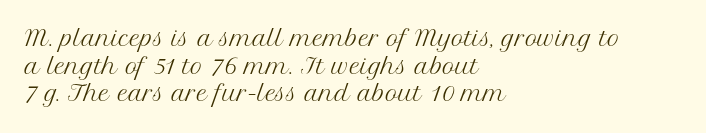
Q: Is the text bold? A: No.
Q: Is the text italic (slanted)? A: Yes.
Q: Is the text underlined? A: No.
Q: How is the paragraph aligned? A: Left-aligned.
Q: Is the spacing between letters normal or unusually wide? A: Normal.
Q: Is the spacing between lines tight, normal or loose? A: Normal.
